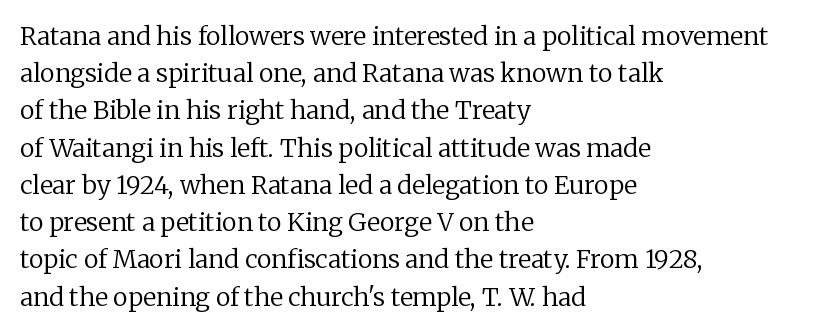
Q: Is the text bold? A: No.
Q: Is the text italic (slanted)? A: No, it is upright.
Q: Is the text underlined? A: No.
Q: How is the paragraph aligned? A: Left-aligned.
Q: Is the spacing between letters normal or unusually wide? A: Normal.
Q: Is the spacing between lines tight, normal or loose? A: Normal.
